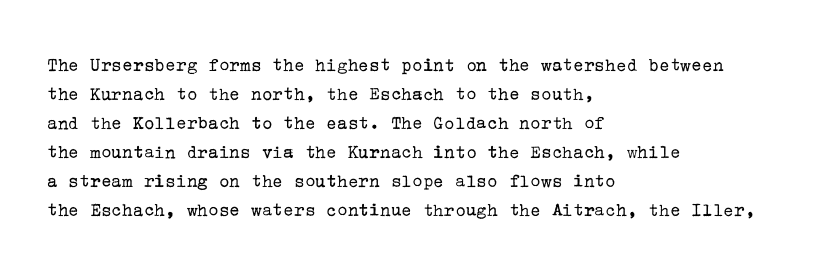
Q: Is the text bold? A: No.
Q: Is the text italic (slanted)? A: No, it is upright.
Q: Is the text underlined? A: No.
Q: How is the paragraph aligned? A: Left-aligned.
Q: Is the spacing between letters normal or unusually wide? A: Normal.
Q: Is the spacing between lines tight, normal or loose? A: Normal.
